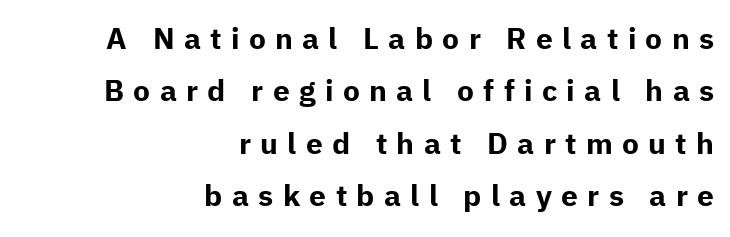
The image shows 30 px bold sans-serif type, upright; set right-aligned, line spacing 1.75x, unusually wide letter spacing (+0.31 em), not underlined; low stroke contrast and a medium x-height.
